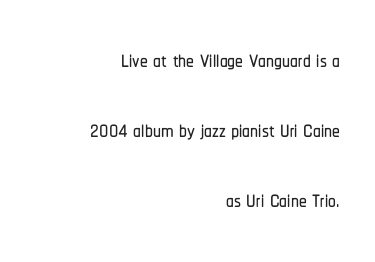
Lines of text with bare space underneath. Quick note: interline space is abundant. This is sans-serif lettering, the kind often seen on screens and signage. Compared with a flush-left layout, this one pins lines to the opposite, right side. The axis of the letterforms is exactly vertical. The rendering uses natural spacing where letterforms have individual widths.
